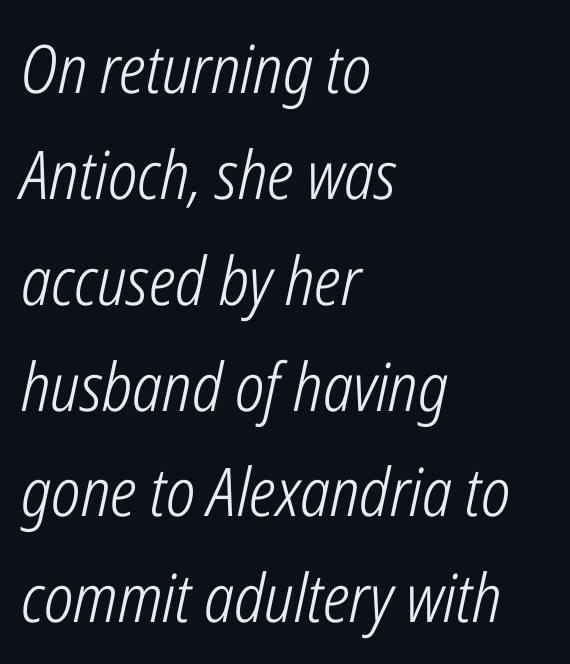
Q: Is the text bold? A: No.
Q: Is the text italic (slanted)? A: Yes, it leans right by about 12 degrees.
Q: Is the text underlined? A: No.
Q: How is the paragraph aligned? A: Left-aligned.
Q: Is the spacing between letters normal or unusually wide? A: Normal.
Q: Is the spacing between lines tight, normal or loose? A: Normal.
Q: Width (condensed, normal, or wide)? A: Condensed.
Q: Stroke contrast? A: Low.
Q: x-height? A: Medium.
Q: Monospaced? A: No.
